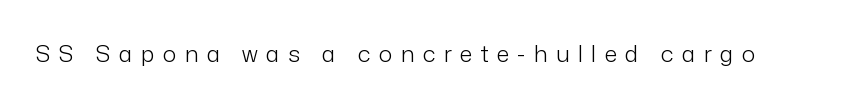
The image shows 23 px text type, upright; set unusually wide letter spacing (+0.36 em), not underlined.
